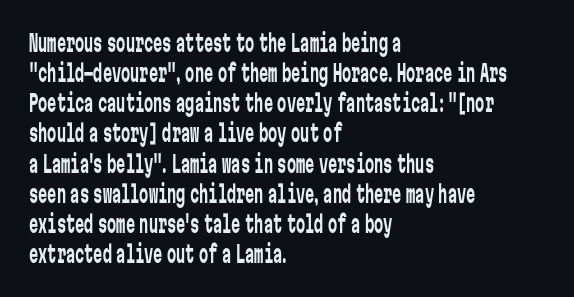
The image shows 23 px text type, upright; set left-aligned, normal line spacing (1.31x), normal letter spacing, not underlined.
